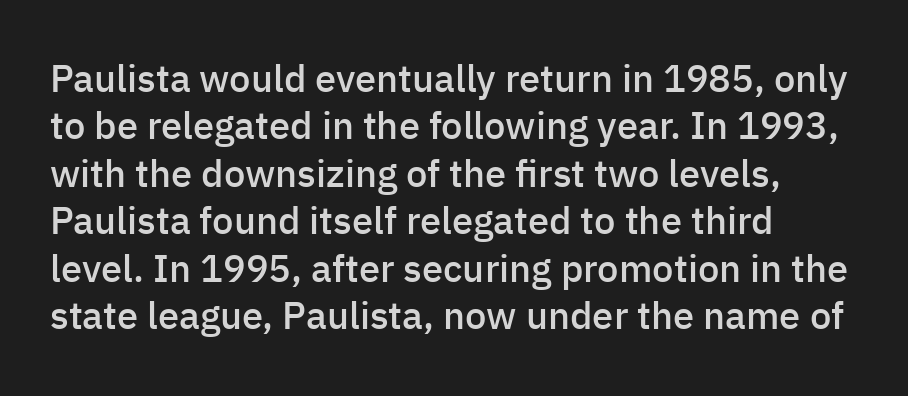
{"serif": "no", "italic": "no", "bold": "semi", "weight": "semibold", "width": "normal", "stroke_contrast": "low", "x_height": "medium", "monospaced": "no", "underline": "no", "align": "left", "line_spacing": "normal", "line_spacing_ratio": 1.25, "letter_spacing": "normal", "letter_spacing_em": 0.0, "glyph_px": 38}
